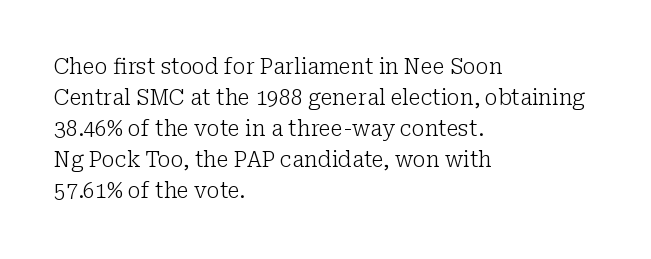
{"italic": "no", "bold": "no", "underline": "no", "align": "left", "line_spacing": "normal", "line_spacing_ratio": 1.48, "letter_spacing": "normal", "letter_spacing_em": 0.0, "glyph_px": 21}
